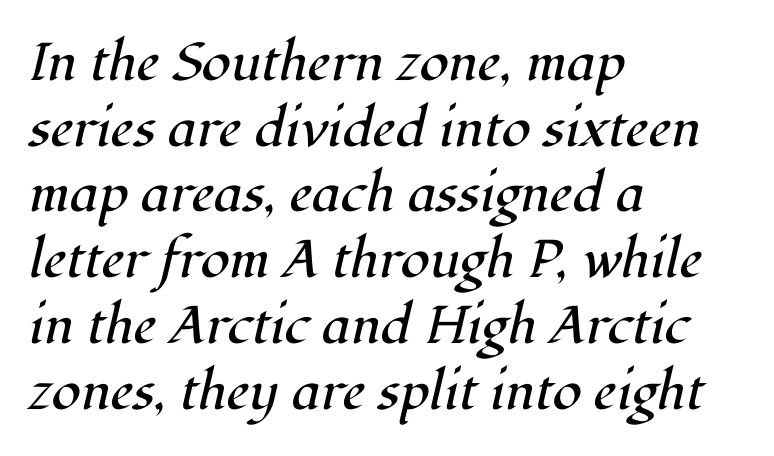
The image shows 53 px regular-weight serif type, italic (leaning right); set left-aligned, line spacing 1.24x, normal letter spacing, not underlined; high stroke contrast and a medium x-height.
